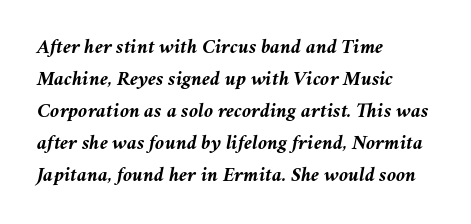
The passage is arranged the way most books set body copy — flush left. You'd pick this weight for a headline — it's a proper bold. The passage shown has conventional tracking throughout. Notice how descenders clear the ascenders below comfortably — that's standard leading.
